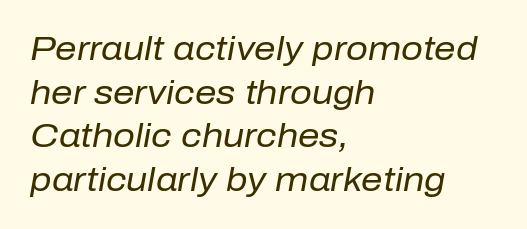
Q: Is the text bold? A: No.
Q: Is the text italic (slanted)? A: Yes, it leans right by about 10 degrees.
Q: Is the text underlined? A: No.
Q: How is the paragraph aligned? A: Left-aligned.
Q: Is the spacing between letters normal or unusually wide? A: Normal.
Q: Is the spacing between lines tight, normal or loose? A: Normal.
Q: Width (condensed, normal, or wide)? A: Normal.
Q: Stroke contrast? A: Low.
Q: x-height? A: Medium.
Q: Monospaced? A: No.
